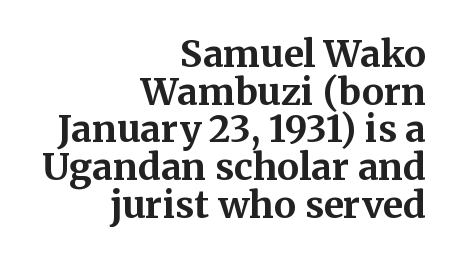
Q: Is the text bold? A: Yes.
Q: Is the text italic (slanted)? A: No, it is upright.
Q: Is the typeface a serif or a sans-serif typeface? A: Serif.
Q: Is the text underlined? A: No.
Q: How is the paragraph aligned? A: Right-aligned.
Q: Is the spacing between letters normal or unusually wide? A: Normal.
Q: Is the spacing between lines tight, normal or loose? A: Tight.
Q: Width (condensed, normal, or wide)? A: Normal.
Q: Stroke contrast? A: Medium.
Q: x-height? A: Medium.
Q: Monospaced? A: No.
